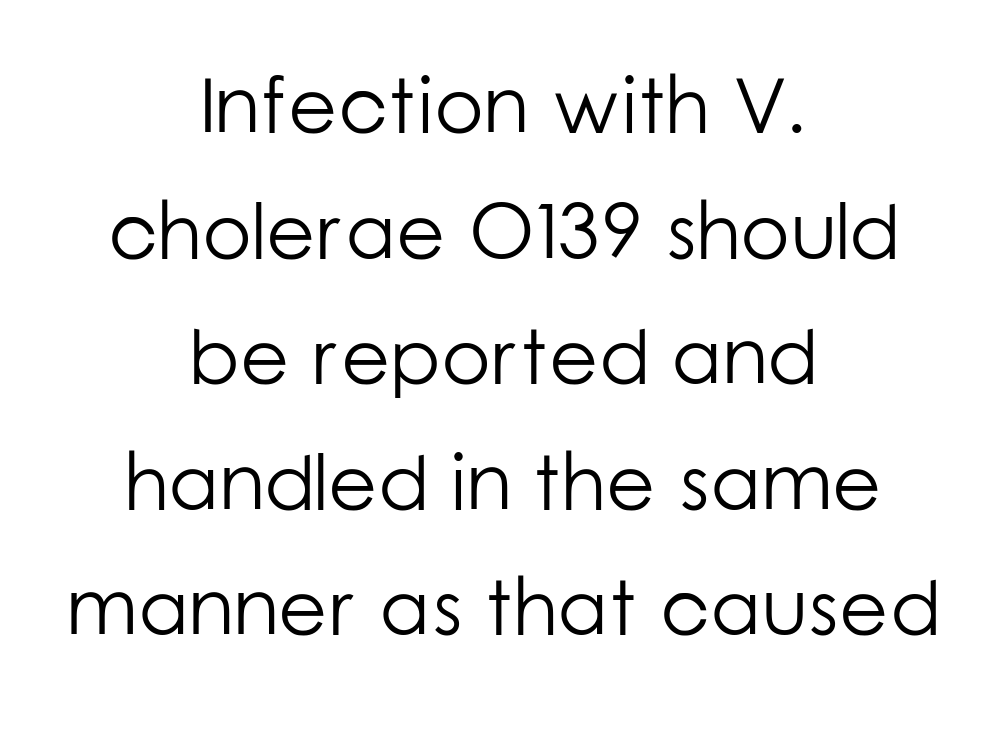
Q: Is the text bold? A: No.
Q: Is the text italic (slanted)? A: No, it is upright.
Q: Is the typeface a serif or a sans-serif typeface? A: Sans-serif.
Q: Is the text underlined? A: No.
Q: How is the paragraph aligned? A: Centered.
Q: Is the spacing between letters normal or unusually wide? A: Normal.
Q: Is the spacing between lines tight, normal or loose? A: Normal.
Q: Width (condensed, normal, or wide)? A: Normal.
Q: Stroke contrast? A: Low.
Q: x-height? A: Medium.
Q: Monospaced? A: No.
